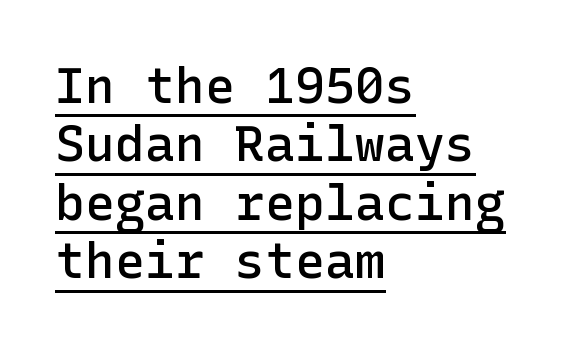
Q: Is the text bold? A: Semi-bold.
Q: Is the text italic (slanted)? A: No, it is upright.
Q: Is the typeface a serif or a sans-serif typeface? A: Sans-serif.
Q: Is the text underlined? A: Yes.
Q: How is the paragraph aligned? A: Left-aligned.
Q: Is the spacing between letters normal or unusually wide? A: Normal.
Q: Width (condensed, normal, or wide)? A: Normal.
Q: Stroke contrast? A: Low.
Q: x-height? A: Medium.
